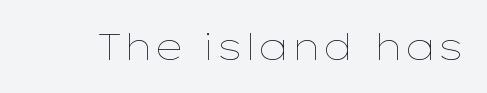
The image shows 37 px thin, wide type, upright; set normal letter spacing, not underlined; low stroke contrast and a medium x-height.
